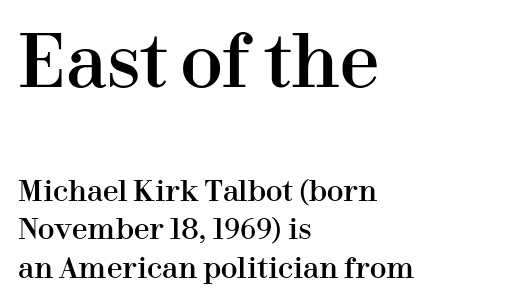
A classic flush-left, rag-right setting is used for this passage. The font's upright variant was chosen for this text. Nothing unusual about the tracking: characters are spaced as the font intends. Think of a printed novel: that variable character pitch is what you see here.
